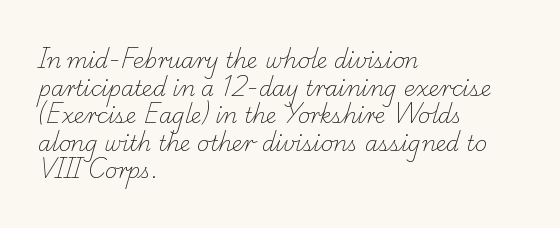
{"bold": "no", "underline": "no", "align": "left", "line_spacing": "normal", "line_spacing_ratio": 1.31, "letter_spacing": "normal", "letter_spacing_em": 0.0, "glyph_px": 21}
